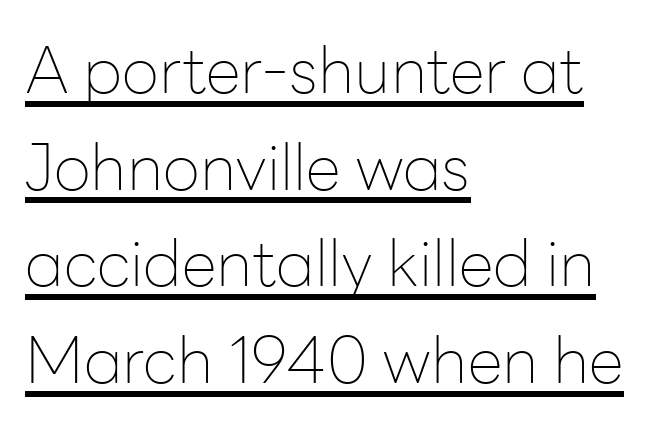
These characters rest on top of a visible drawn line. If you drew a ruler down the left edge, every line would touch it. In terms of posture, this sample is upright. The passage shown is typed in a proportional face where columns would drift. Glyph-to-glyph distance matches everyday printed text.
